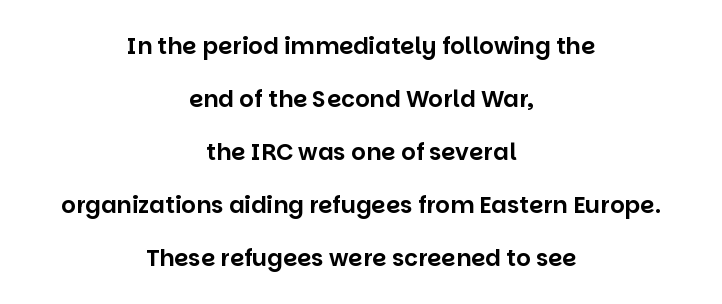
Q: Is the text italic (slanted)? A: No, it is upright.
Q: Is the text underlined? A: No.
Q: How is the paragraph aligned? A: Centered.
Q: Is the spacing between letters normal or unusually wide? A: Normal.
Q: Is the spacing between lines tight, normal or loose? A: Loose.
